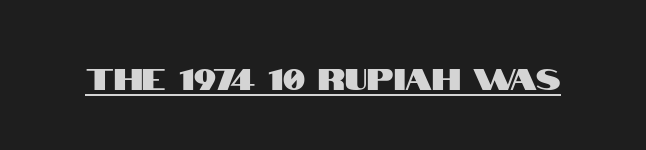
Q: Is the text italic (slanted)? A: No, it is upright.
Q: Is the typeface a serif or a sans-serif typeface? A: Sans-serif.
Q: Is the text underlined? A: Yes.
Q: Is the spacing between letters normal or unusually wide? A: Normal.
Q: Width (condensed, normal, or wide)? A: Condensed.
Q: Stroke contrast? A: High.
Q: x-height? A: Large.
Q: Monospaced? A: No.
